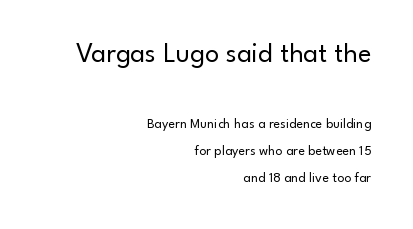
Q: Is the text bold? A: No.
Q: Is the text italic (slanted)? A: No, it is upright.
Q: Is the typeface a serif or a sans-serif typeface? A: Sans-serif.
Q: Is the text underlined? A: No.
Q: How is the paragraph aligned? A: Right-aligned.
Q: Is the spacing between letters normal or unusually wide? A: Normal.
Q: Is the spacing between lines tight, normal or loose? A: Loose.
Q: Which block of text is set in a larger size, the first (top) or the second (bottom)? A: The first (top) one.
Q: Width (condensed, normal, or wide)? A: Normal.
Q: Stroke contrast? A: Low.
Q: x-height? A: Small.
Q: Monospaced? A: No.
